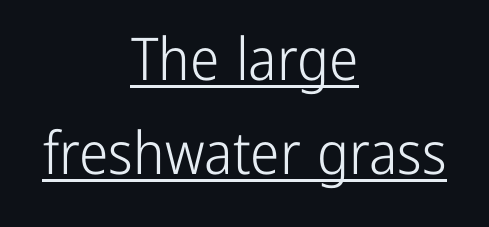
The face looks like a standard text weight, possibly lighter. Decoration check: the copy is underlined. This sample uses an upright cut, with every glyph sitting square on the baseline. The rendering keeps characters at their native spacing. A typesetter would call this leading conventional body-copy spacing.
